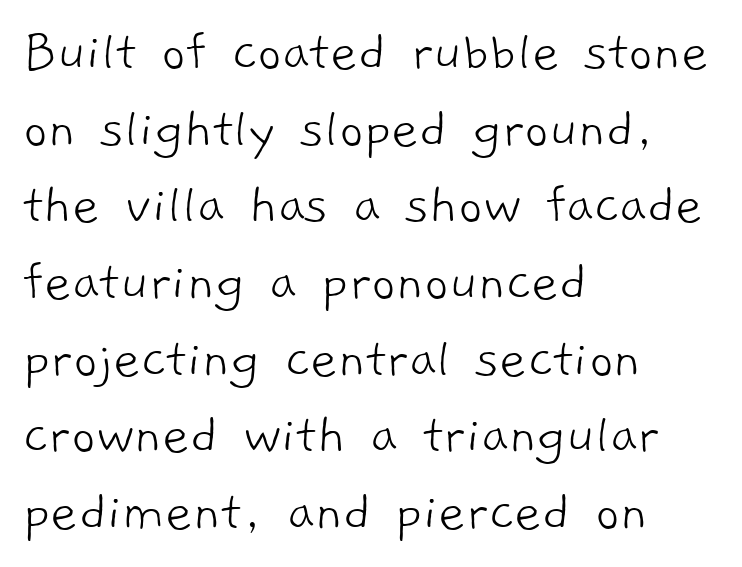
The image shows 59 px light sans-serif type; set left-aligned, normal line spacing (1.3x), normal letter spacing, not underlined; low stroke contrast and a medium x-height.
